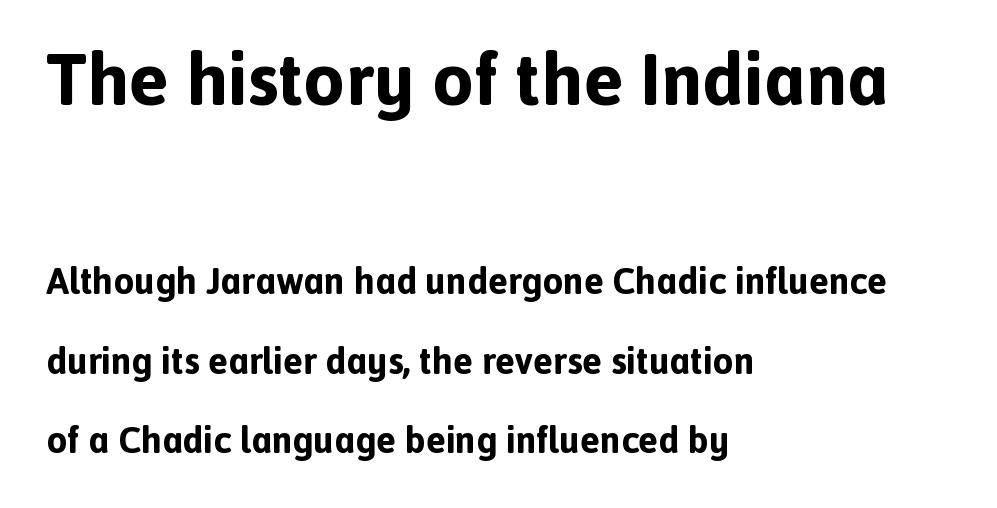
Airy leading. Chunky letters — that's bold for sure. You get the large type first, then a drop to smaller type. The glyphs in this specimen are sans serif.
